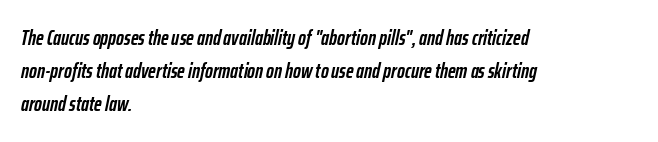
{"italic": "yes", "lean": "right", "slant_degrees": 12, "bold": "yes", "underline": "no", "align": "left", "line_spacing": "normal", "line_spacing_ratio": 1.56, "letter_spacing": "normal", "letter_spacing_em": 0.0, "glyph_px": 21}
